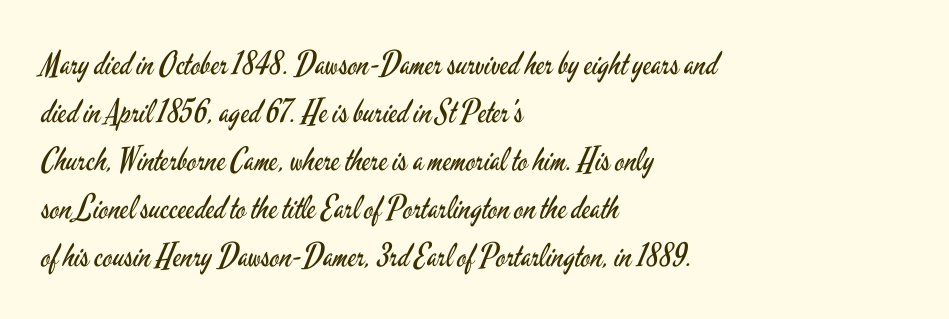
The image shows 32 px regular-weight, condensed sans-serif type; set left-aligned, normal line spacing (1.5x), normal letter spacing, not underlined; low stroke contrast and a small x-height.
